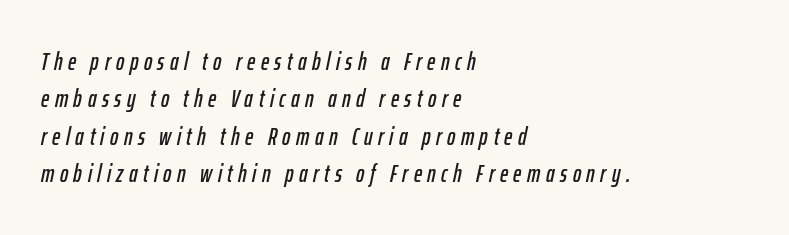
{"italic": "yes", "lean": "right", "slant_degrees": 12, "underline": "no", "align": "left", "line_spacing": "normal", "line_spacing_ratio": 1.5, "letter_spacing": "wide", "letter_spacing_em": 0.22, "glyph_px": 25}
